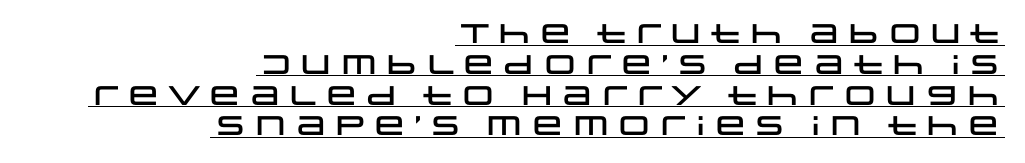
The image shows 27 px text type, upright; set right-aligned, tight line spacing (1.14x), normal letter spacing, underlined.
